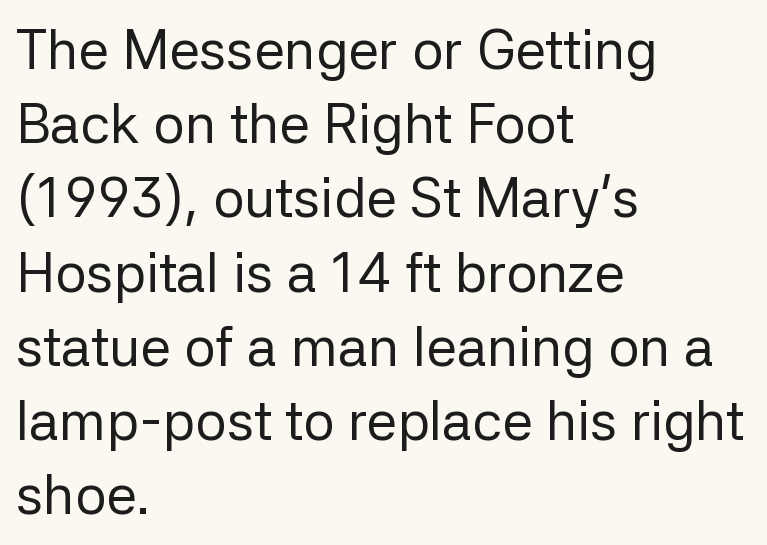
{"serif": "no", "italic": "no", "bold": "no", "weight": "regular", "width": "normal", "stroke_contrast": "low", "x_height": "medium", "monospaced": "no", "underline": "no", "align": "left", "line_spacing": "normal", "line_spacing_ratio": 1.35, "letter_spacing": "normal", "letter_spacing_em": 0.0, "glyph_px": 55}
